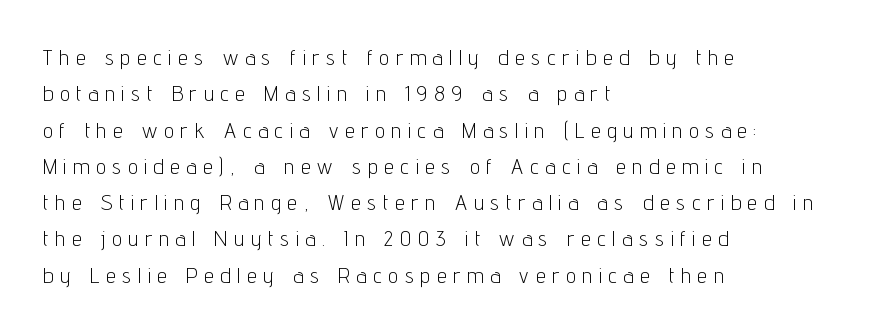
The image shows 22 px text type, upright; set left-aligned, normal line spacing (1.65x), unusually wide letter spacing (+0.31 em), not underlined.
